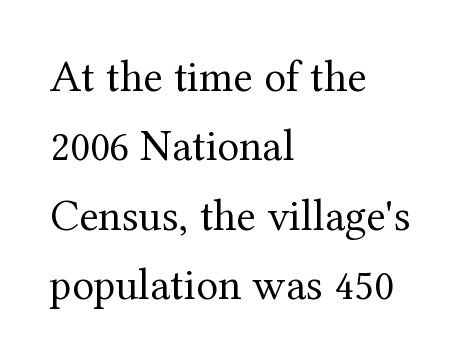
The passage shown is not underscored anywhere. The type sits square on the baseline with zero lean. Layout note: lines flush left. Nothing unusual about the tracking: characters are spaced as the font intends. What kind of face is this? One with serifs. The designer left line spacing at the default.
